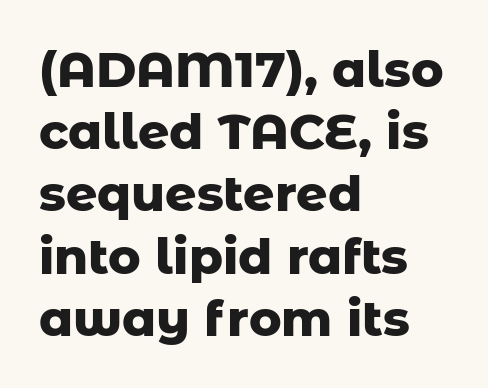
Ascenders rise straight up at ninety degrees. Serifs: no, the terminals of the letterforms are clean. Strong, thick strokes mark this as bold type. Layout note: lines flush left. This sample keeps an unexceptional amount of space between lines.
